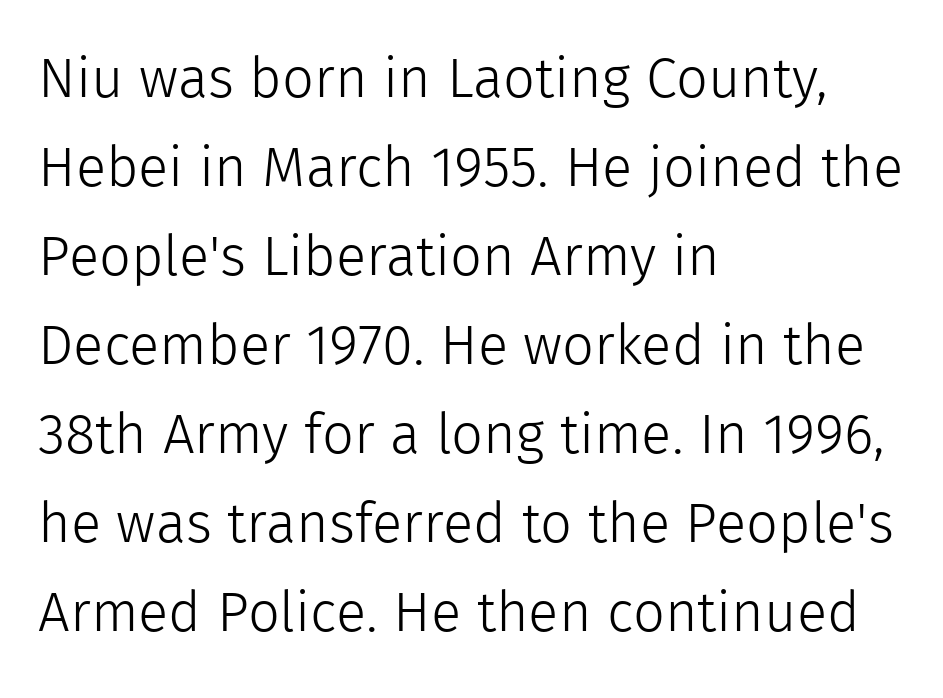
Q: Is the text bold? A: No.
Q: Is the text italic (slanted)? A: No, it is upright.
Q: Is the typeface a serif or a sans-serif typeface? A: Sans-serif.
Q: Is the text underlined? A: No.
Q: How is the paragraph aligned? A: Left-aligned.
Q: Is the spacing between letters normal or unusually wide? A: Normal.
Q: Is the spacing between lines tight, normal or loose? A: Normal.
Q: Width (condensed, normal, or wide)? A: Normal.
Q: x-height? A: Medium.
Q: Monospaced? A: No.
